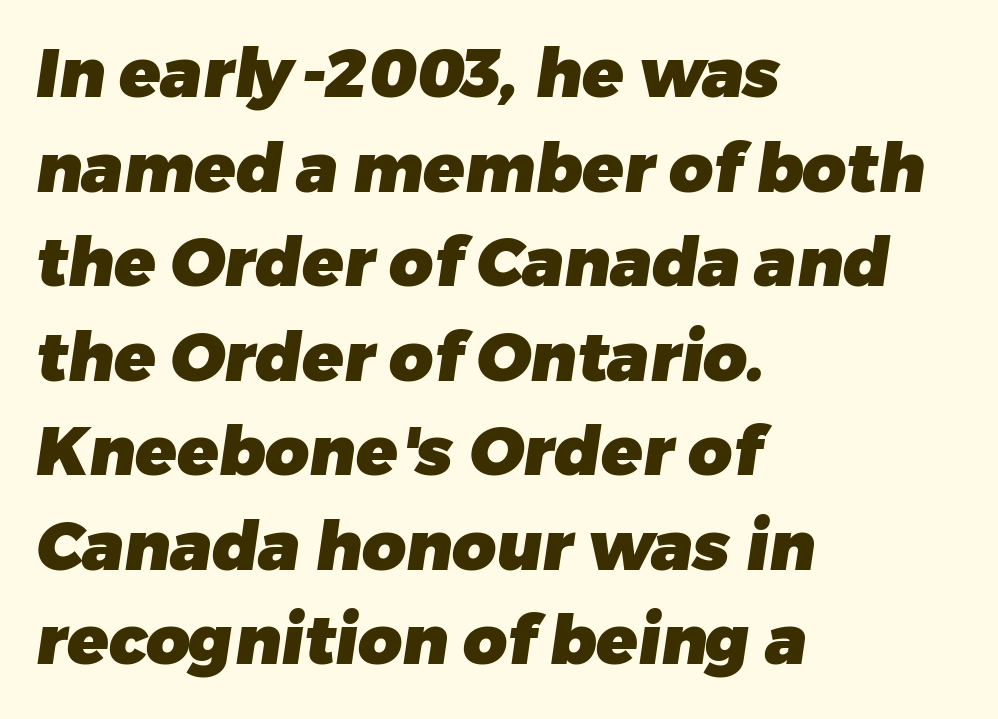
The image shows 68 px heavy sans-serif type; set left-aligned, normal line spacing (1.39x), normal letter spacing, not underlined; low stroke contrast and a medium x-height.
